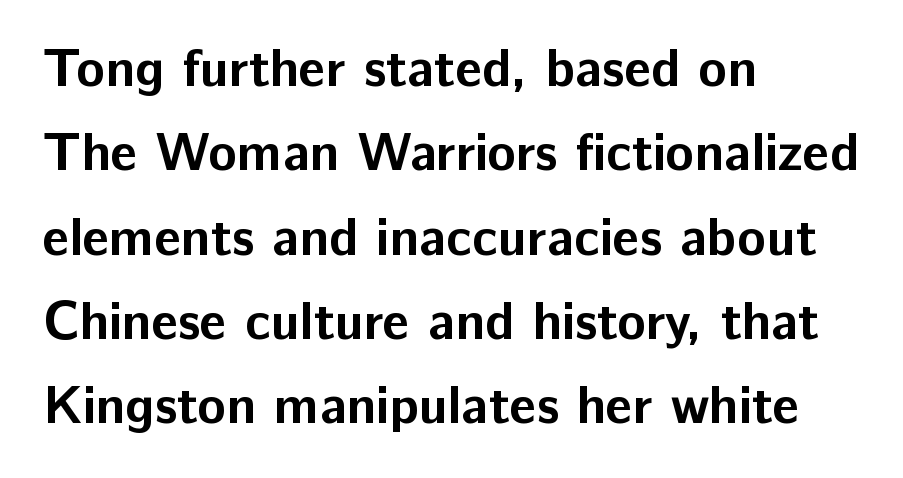
Compared with a centered layout, this one pins lines to the left instead. Rendered with straight, roman letterforms. The face used here is proportionally spaced, like ordinary book or web type. Does extra space separate the letters? No, they use regular spacing. Rule under the text: the space is simply empty.
